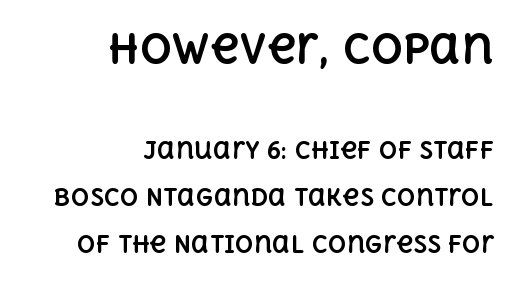
{"italic": "no", "bold": "yes", "weight": "bold", "width": "normal", "x_height": "large", "monospaced": "no", "underline": "no", "align": "right", "line_spacing": "loose", "line_spacing_ratio": 2.03, "letter_spacing": "normal", "letter_spacing_em": 0.0, "larger_block": "first", "size_ratio": 1.74, "glyph_px": 40}
